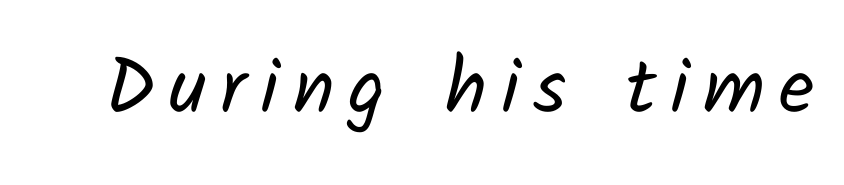
The image shows 78 px regular-weight sans-serif type; set not underlined; low stroke contrast and a medium x-height.
